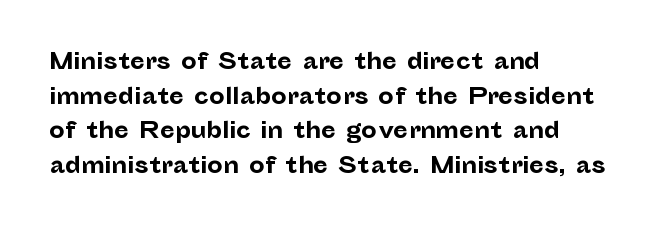
{"italic": "no", "bold": "yes", "underline": "no", "align": "left", "line_spacing": "normal", "line_spacing_ratio": 1.57, "letter_spacing": "normal", "letter_spacing_em": 0.0, "glyph_px": 22}
